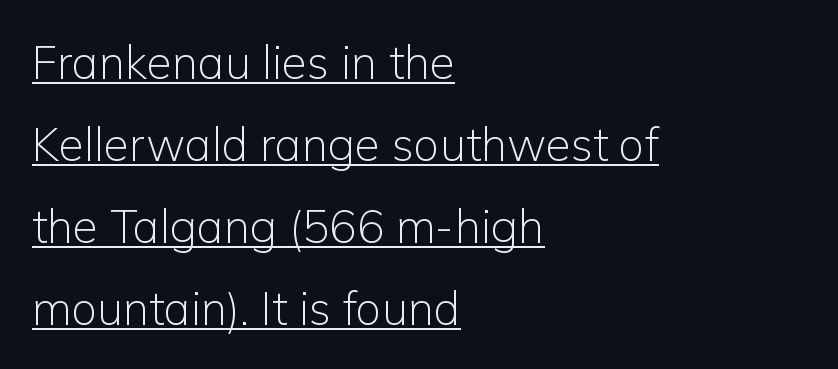
Stroke mass is kept to a normal reading level or below. You can tell from the bare stems that sans-serif type was used. The lettering stays uniformly vertical, giving the passage a roman look. The rendering uses natural spacing where letterforms have individual widths. The lines are quadded left. Notice how a bar underscores the lettering throughout.
